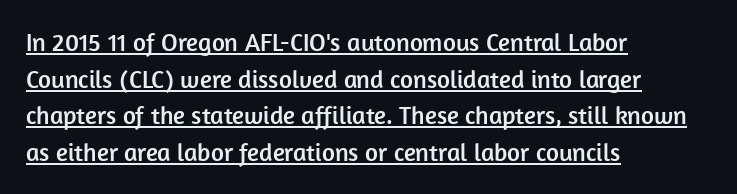
The image shows 25 px text type, upright; set left-aligned, normal line spacing (1.47x), normal letter spacing, underlined.
